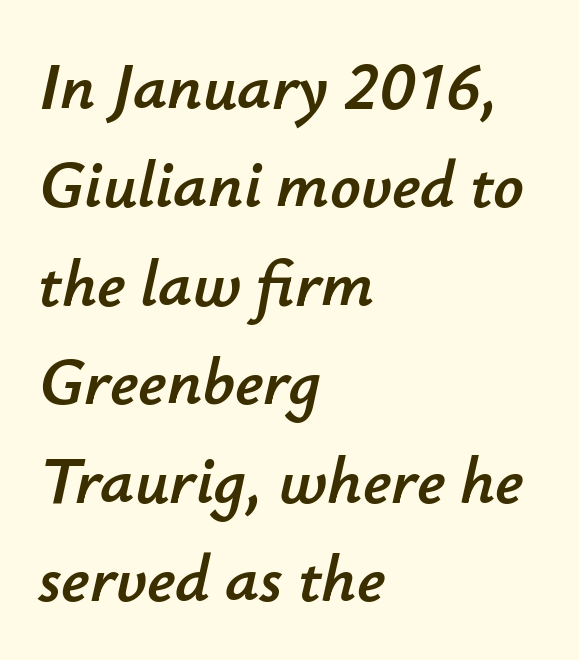
The image shows 67 px text type, italic (leaning right); set left-aligned, normal line spacing (1.47x), normal letter spacing, not underlined; low stroke contrast and a small x-height.
